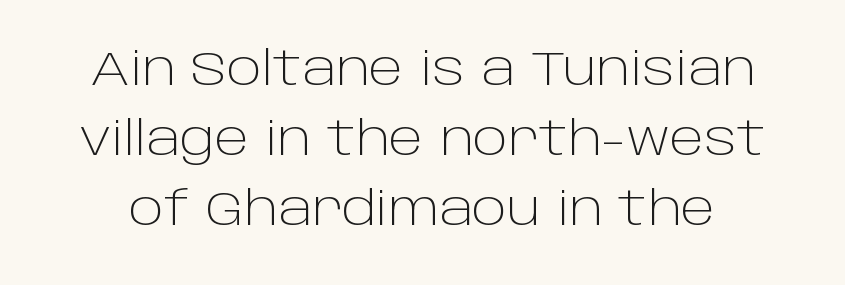
{"serif": "no", "italic": "no", "bold": "no", "weight": "light", "width": "normal", "stroke_contrast": "low", "x_height": "large", "monospaced": "no", "underline": "no", "line_spacing": "normal", "line_spacing_ratio": 1.49, "letter_spacing": "normal", "letter_spacing_em": 0.0, "glyph_px": 47}
